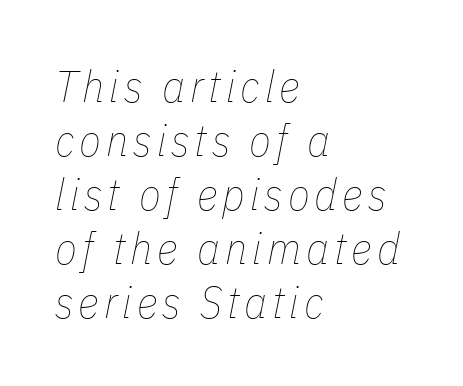
The lines are quadded left. Is this a fixed-width face? No — the glyphs have proportional, varying widths. The typesetting does not lean heavy: it is not bold. Clear beneath every line of the passage.
